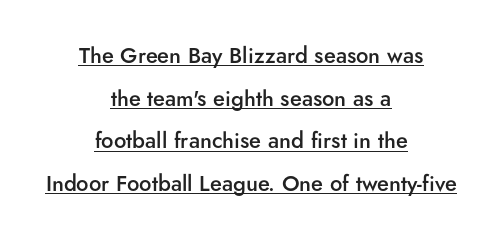
The line-height multiplier appears high, well above default. Typesetter's note: demi weight, one step under bold. Nope, not italic — everything's standing straight. A typographer would call this underscored text. Centered paragraph, ragged on both sides.
